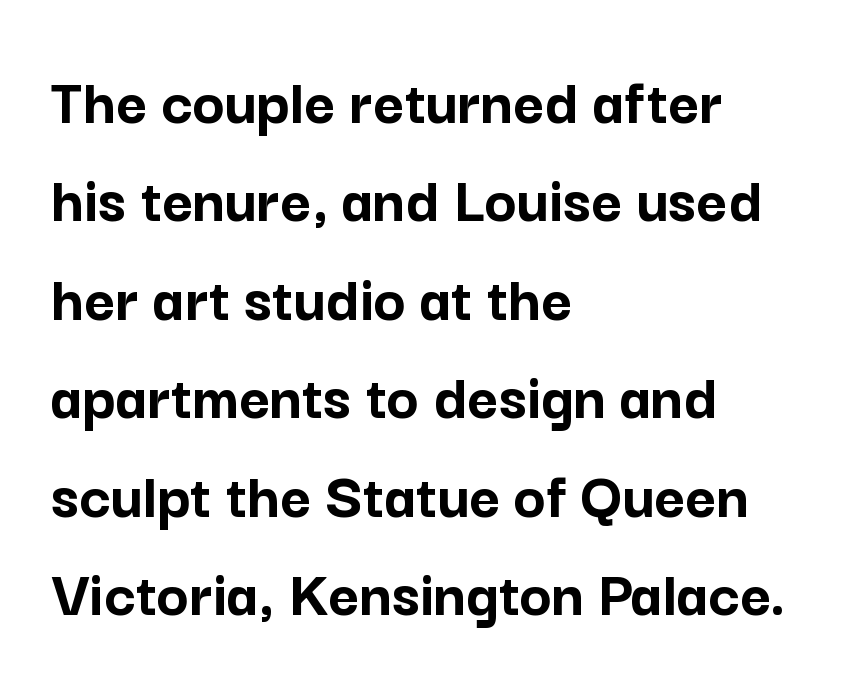
{"serif": "no", "italic": "no", "bold": "yes", "weight": "semibold", "width": "normal", "stroke_contrast": "low", "x_height": "medium", "monospaced": "no", "underline": "no", "align": "left", "line_spacing": "normal", "line_spacing_ratio": 1.47, "letter_spacing": "normal", "letter_spacing_em": 0.0, "glyph_px": 67}
